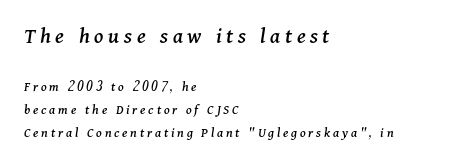
The first block has been scaled up relative to the second. Letters rest on an invisible, unmarked baseline. These lines stack with their left ends in a neat column. The font's italic variant was chosen for this text. Baseline-to-baseline distance is the conventional proportion of letter height. There is plenty of visible air inserted between adjacent glyphs.
